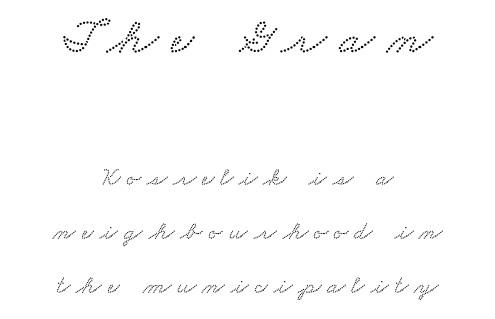
{"width": "wide", "stroke_contrast": "low", "x_height": "small", "monospaced": "no", "underline": "no", "align": "center", "line_spacing": "loose", "line_spacing_ratio": 2.08, "letter_spacing": "wide", "letter_spacing_em": 0.24, "larger_block": "first", "size_ratio": 2.0, "glyph_px": 52}
